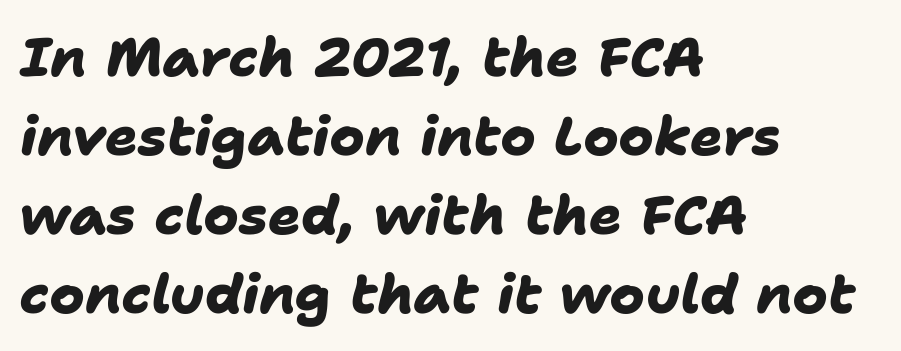
{"serif": "no", "bold": "yes", "weight": "heavy", "width": "normal", "stroke_contrast": "low", "x_height": "medium", "monospaced": "no", "underline": "no", "align": "left", "line_spacing": "normal", "line_spacing_ratio": 1.46, "letter_spacing": "normal", "letter_spacing_em": 0.0, "glyph_px": 54}
